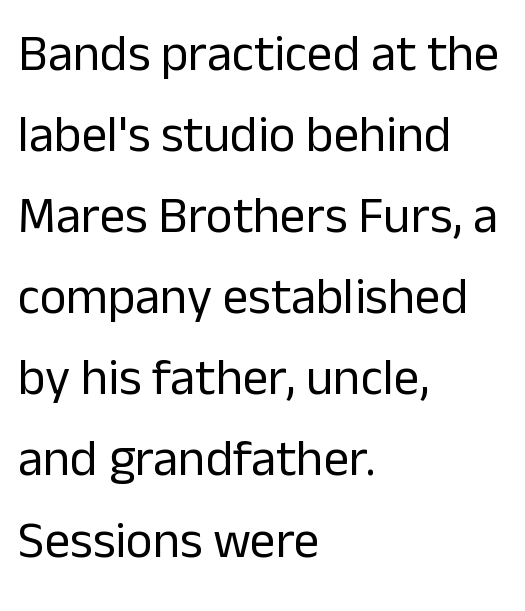
Q: Is the text bold? A: No.
Q: Is the text italic (slanted)? A: No, it is upright.
Q: Is the typeface a serif or a sans-serif typeface? A: Sans-serif.
Q: Is the text underlined? A: No.
Q: How is the paragraph aligned? A: Left-aligned.
Q: Is the spacing between letters normal or unusually wide? A: Normal.
Q: Is the spacing between lines tight, normal or loose? A: Normal.
Q: Width (condensed, normal, or wide)? A: Normal.
Q: Stroke contrast? A: Low.
Q: x-height? A: Medium.
Q: Monospaced? A: No.
